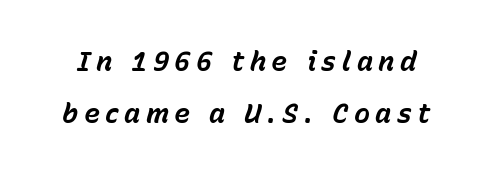
Emphasis-style slanted type is in use. How heavy is the stroke? Heavy — this is a bold. The tracking jumps out immediately: characters are airy and widely separated. Quick note: interline space is abundant. Unmarked baselines from the first word to the last.
